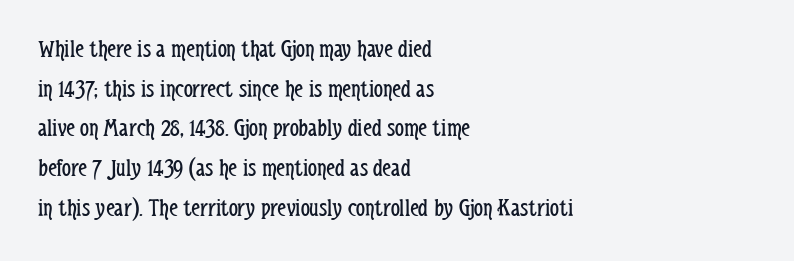
{"italic": "no", "bold": "no", "underline": "no", "align": "left", "line_spacing": "normal", "line_spacing_ratio": 1.59, "letter_spacing": "normal", "letter_spacing_em": 0.0, "glyph_px": 25}
